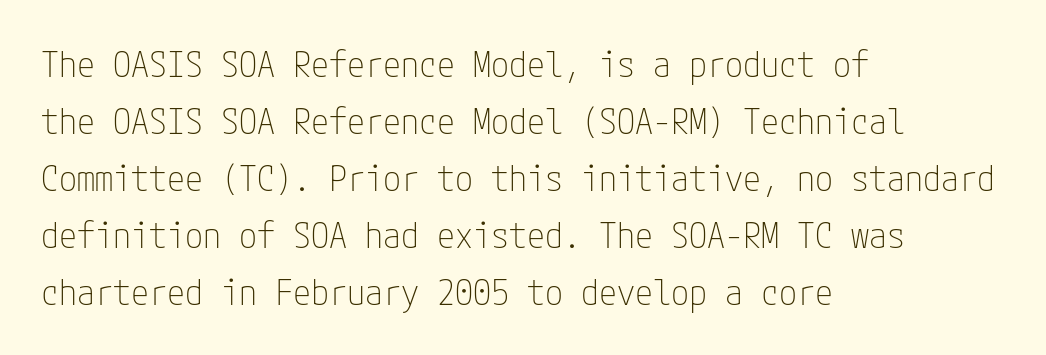
Q: Is the text bold? A: No.
Q: Is the text italic (slanted)? A: No, it is upright.
Q: Is the typeface a serif or a sans-serif typeface? A: Sans-serif.
Q: Is the text underlined? A: No.
Q: How is the paragraph aligned? A: Left-aligned.
Q: Is the spacing between letters normal or unusually wide? A: Normal.
Q: Is the spacing between lines tight, normal or loose? A: Normal.
Q: Width (condensed, normal, or wide)? A: Condensed.
Q: Stroke contrast? A: Low.
Q: x-height? A: Medium.
